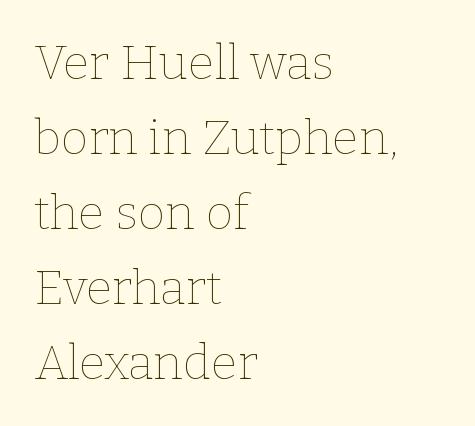
Here the glyphs are tracked normally, forming tight word shapes. This sample uses an upright cut, with every glyph sitting square on the baseline. These lines sit exactly where default settings would place them. Here the designer chose a conventional face with non-uniform glyph widths. Stems and bowls with no extra thickness — not bold.
